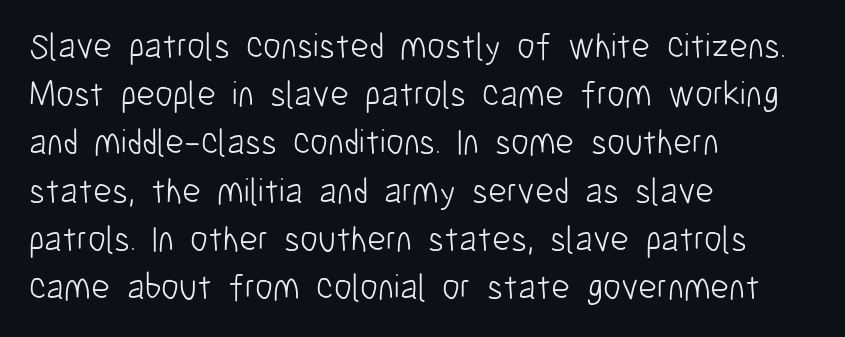
In terms of letterform style, serifs are entirely absent. Looks like regular typesetting: each glyph gets only the width it needs. Characters remain perfectly vertical along every line. Evenly set lines give the paragraph a standard silhouette.
